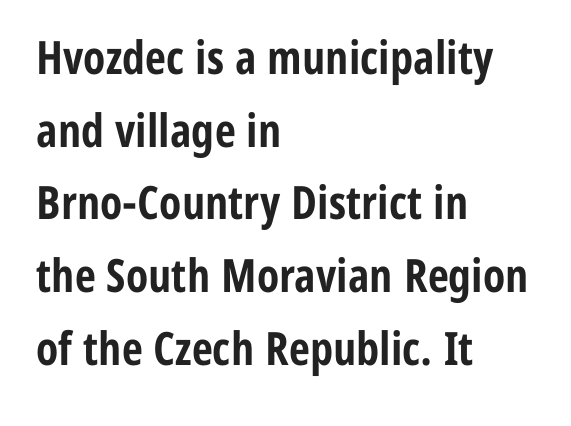
A student would call this left alignment; a typographer would say flush left, rag right. Looks like regular typesetting: each glyph gets only the width it needs. Do the letters lean? They stand straight. Reading down the column, the eye jumps a familiar distance to each next line.
